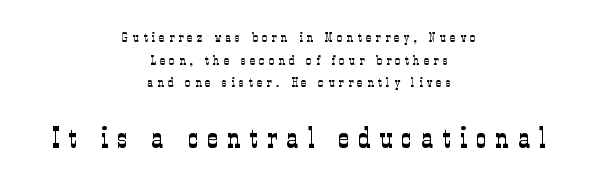
{"serif": "yes", "italic": "no", "bold": "no", "weight": "light", "width": "condensed", "stroke_contrast": "low", "x_height": "medium", "monospaced": "no", "underline": "no", "align": "center", "line_spacing": "normal", "line_spacing_ratio": 1.61, "letter_spacing": "wide", "letter_spacing_em": 0.32, "larger_block": "second", "size_ratio": 2.07, "glyph_px": 29}
